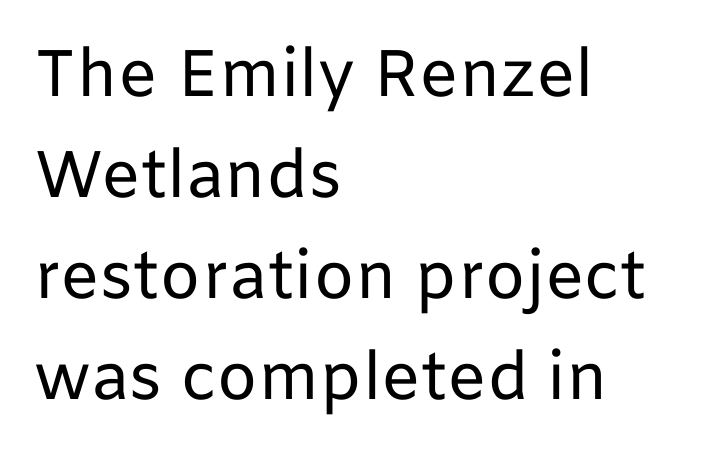
The image shows 66 px regular-weight sans-serif type, upright; set left-aligned, normal line spacing (1.53x), normal letter spacing, not underlined; low stroke contrast and a medium x-height.
